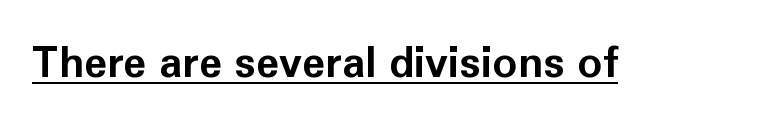
{"serif": "no", "italic": "no", "bold": "yes", "weight": "bold", "width": "normal", "stroke_contrast": "low", "x_height": "medium", "monospaced": "no", "underline": "yes", "letter_spacing": "normal", "letter_spacing_em": 0.0, "glyph_px": 42}
